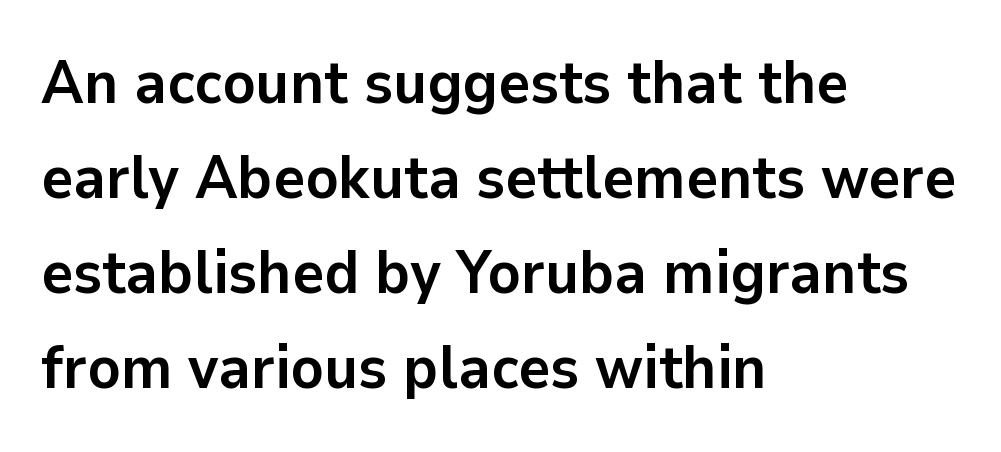
The image shows 61 px semibold sans-serif type, upright; set left-aligned, normal line spacing (1.56x), normal letter spacing, not underlined; low stroke contrast and a medium x-height.
